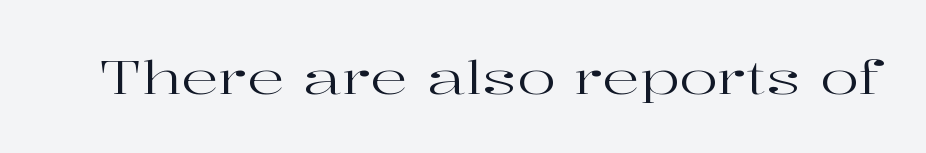
{"serif": "yes", "italic": "no", "bold": "no", "weight": "regular", "width": "wide", "stroke_contrast": "high", "x_height": "medium", "monospaced": "no", "underline": "no", "letter_spacing": "normal", "letter_spacing_em": 0.0, "glyph_px": 46}
